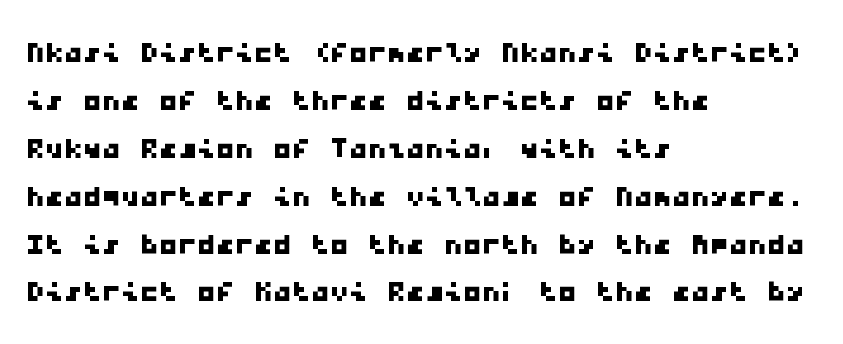
{"serif": "no", "width": "wide", "stroke_contrast": "low", "x_height": "medium", "monospaced": "yes", "underline": "no", "align": "left", "line_spacing": "normal", "line_spacing_ratio": 1.26, "letter_spacing": "normal", "letter_spacing_em": 0.0, "glyph_px": 38}
